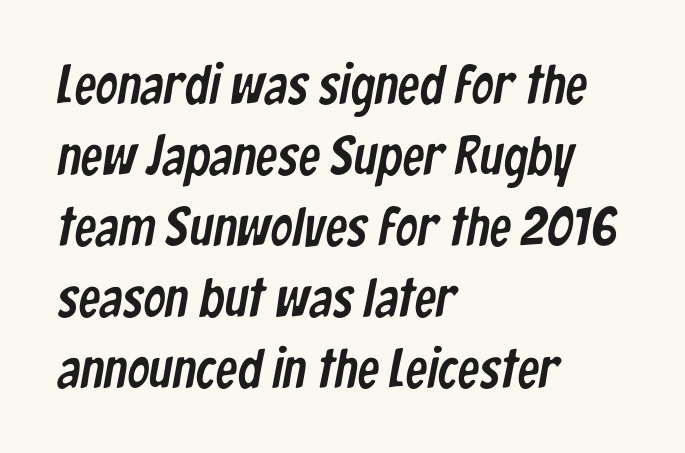
The image shows 55 px condensed sans-serif type; set left-aligned, normal line spacing (1.29x), normal letter spacing, not underlined; low stroke contrast and a medium x-height.
